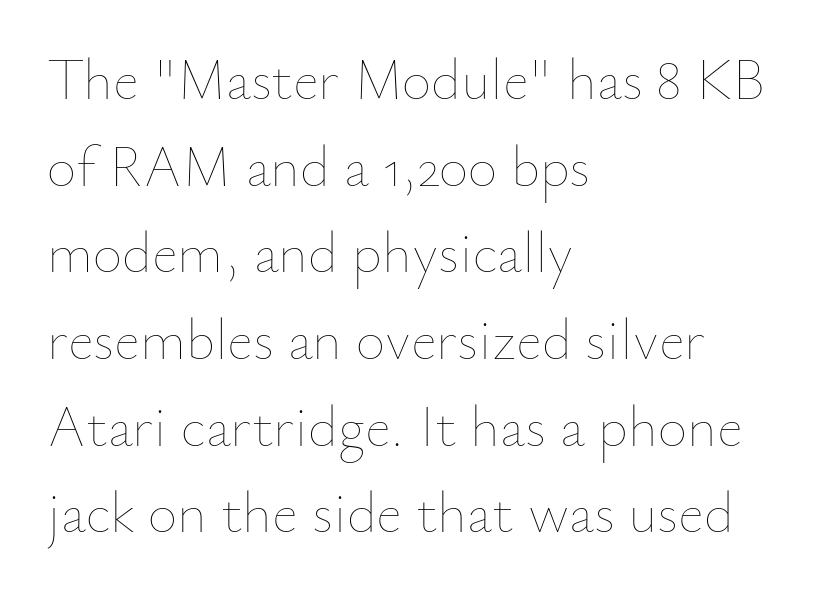
Weight class: somewhere from thin through regular. Bare-footed words on every line. If you measured baseline to baseline, you'd find a middling distance. Think of a printed novel: that variable character pitch is what you see here. The paragraph has a hard left edge and a soft right edge.
